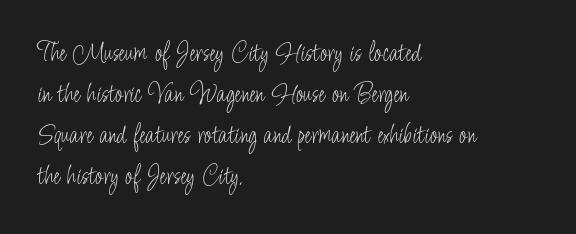
The image shows 28 px light, condensed sans-serif type; set left-aligned, normal line spacing (1.47x), normal letter spacing, not underlined; low stroke contrast and a small x-height.
